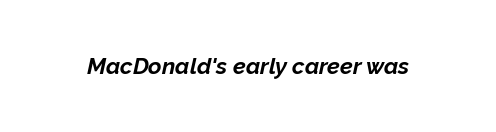
{"italic": "yes", "lean": "right", "slant_degrees": 12, "bold": "yes", "underline": "no", "letter_spacing": "normal", "letter_spacing_em": 0.0, "glyph_px": 23}
